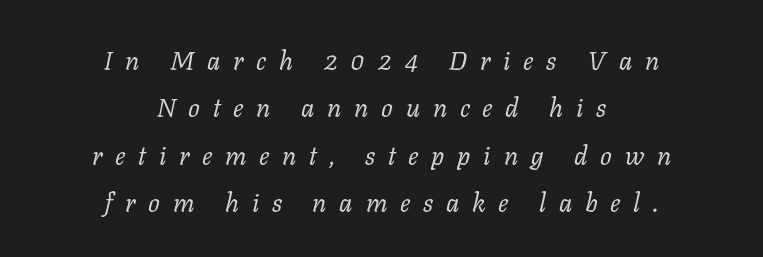
{"italic": "yes", "lean": "right", "slant_degrees": 11, "bold": "no", "underline": "no", "align": "center", "line_spacing_ratio": 1.82, "letter_spacing": "wide", "letter_spacing_em": 0.49, "glyph_px": 26}
